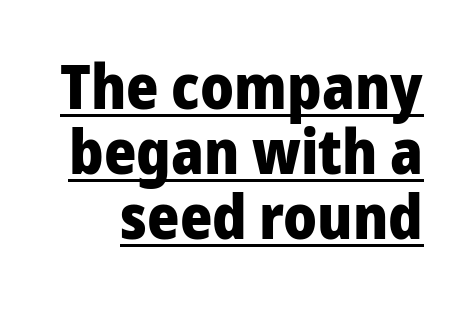
The image shows 62 px heavy sans-serif type, upright; set tight line spacing (1.05x), normal letter spacing, underlined; low stroke contrast and a medium x-height.
